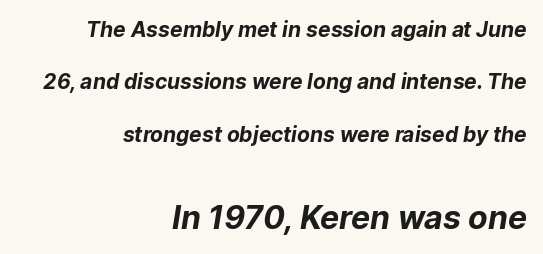
A typesetter would call this proportional, since set widths differ per character. The horizontal fit of the characters is conventional and even. Size hierarchy here favors the trailing block over the leading one. These lines carry a lot of weight — the face is fully bold. Each letter's strokes conclude bluntly, with no projecting serifs. These lines are set flush right with a ragged left edge.
